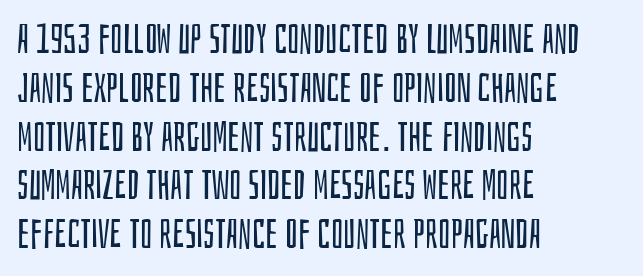
The image shows 40 px regular-weight, condensed sans-serif type, upright; set left-aligned, line spacing 1.22x, normal letter spacing, not underlined; low stroke contrast and a large x-height.
